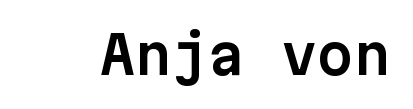
{"serif": "no", "italic": "no", "width": "normal", "stroke_contrast": "low", "x_height": "medium", "monospaced": "yes", "underline": "no", "letter_spacing": "normal", "letter_spacing_em": 0.0, "glyph_px": 52}
